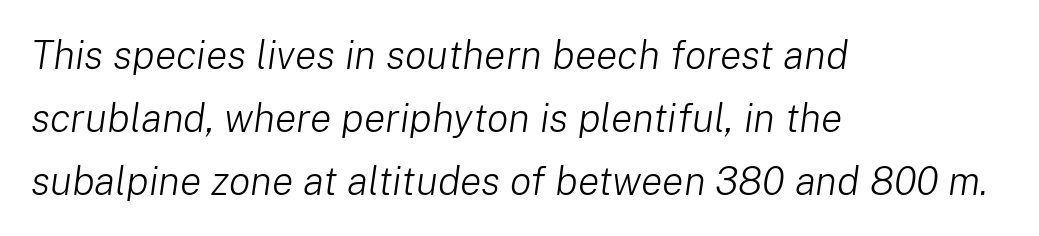
Q: Is the text bold? A: No.
Q: Is the text italic (slanted)? A: Yes, it leans right by about 8 degrees.
Q: Is the text underlined? A: No.
Q: How is the paragraph aligned? A: Left-aligned.
Q: Is the spacing between letters normal or unusually wide? A: Normal.
Q: Is the spacing between lines tight, normal or loose? A: Normal.
Q: Width (condensed, normal, or wide)? A: Normal.
Q: Stroke contrast? A: Low.
Q: x-height? A: Medium.
Q: Monospaced? A: No.
